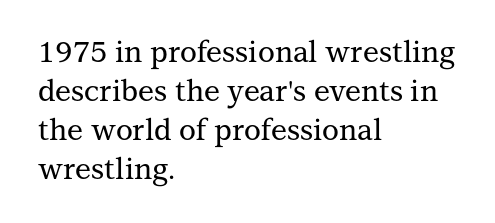
The paragraph shown leans on its left margin. Here the designer chose a conventional face with non-uniform glyph widths. Descenders are the only things crossing below the line. Look at the tracking — it's just the regular setting, nothing added.
